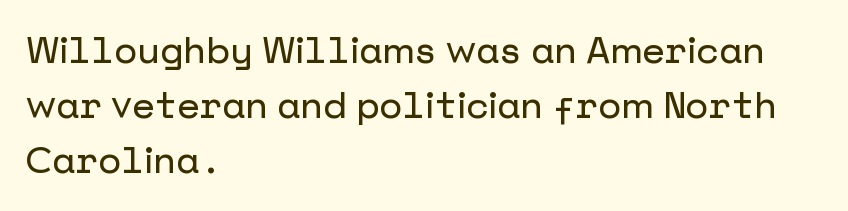
{"serif": "no", "italic": "no", "width": "normal", "stroke_contrast": "low", "x_height": "medium", "underline": "no", "align": "left", "line_spacing": "normal", "line_spacing_ratio": 1.49, "letter_spacing": "normal", "letter_spacing_em": 0.0, "glyph_px": 37}
